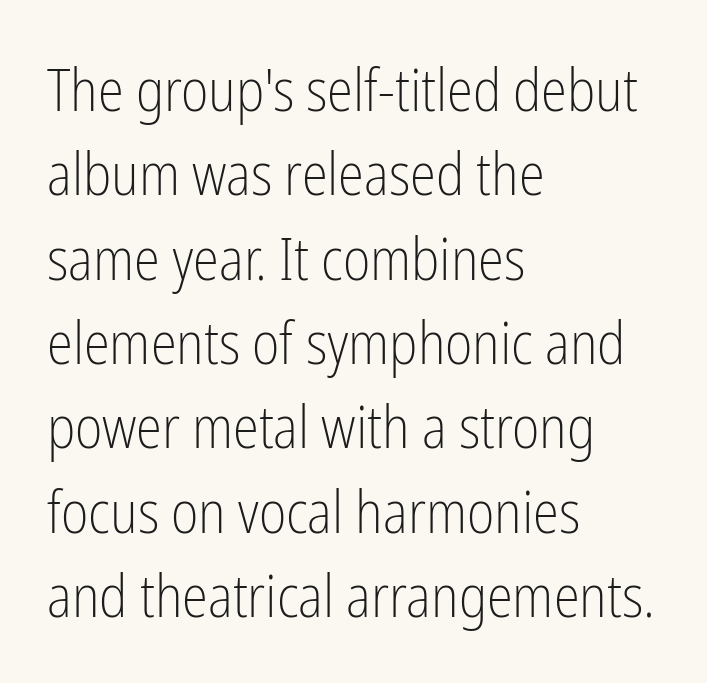
Q: Is the text bold? A: No.
Q: Is the text italic (slanted)? A: No, it is upright.
Q: Is the typeface a serif or a sans-serif typeface? A: Sans-serif.
Q: Is the text underlined? A: No.
Q: How is the paragraph aligned? A: Left-aligned.
Q: Is the spacing between letters normal or unusually wide? A: Normal.
Q: Is the spacing between lines tight, normal or loose? A: Normal.
Q: Width (condensed, normal, or wide)? A: Condensed.
Q: Stroke contrast? A: Low.
Q: x-height? A: Medium.
Q: Monospaced? A: No.
